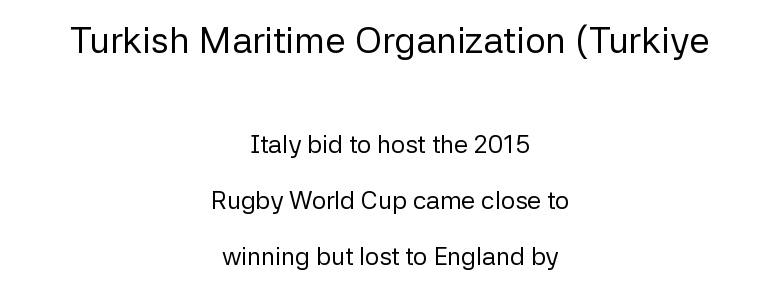
The image shows 37 px regular-weight sans-serif type, upright; set centered, loose line spacing (2.23x), normal letter spacing, not underlined; the first (top) block is 1.48x larger; low stroke contrast and a medium x-height.
